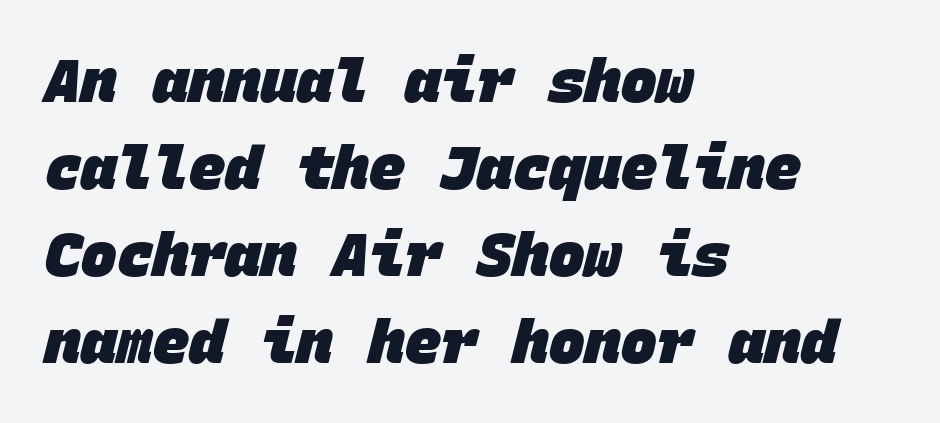
The image shows 60 px heavy sans-serif type, monospaced; set left-aligned, normal line spacing (1.45x), normal letter spacing, not underlined; low stroke contrast and a large x-height.
